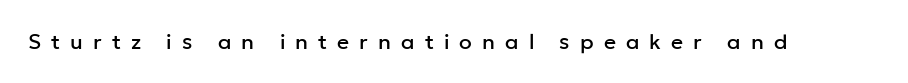
The image shows 21 px text type, upright; set unusually wide letter spacing (+0.48 em), not underlined.
